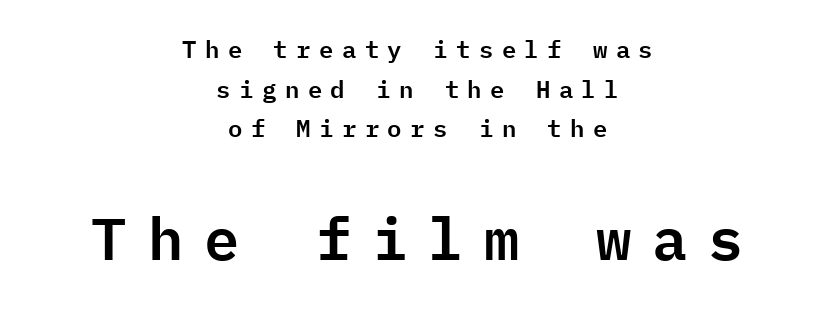
{"serif": "no", "italic": "no", "width": "normal", "stroke_contrast": "low", "x_height": "medium", "monospaced": "yes", "underline": "no", "align": "center", "line_spacing": "normal", "line_spacing_ratio": 1.65, "letter_spacing": "wide", "letter_spacing_em": 0.35, "larger_block": "second", "size_ratio": 2.46, "glyph_px": 59}
